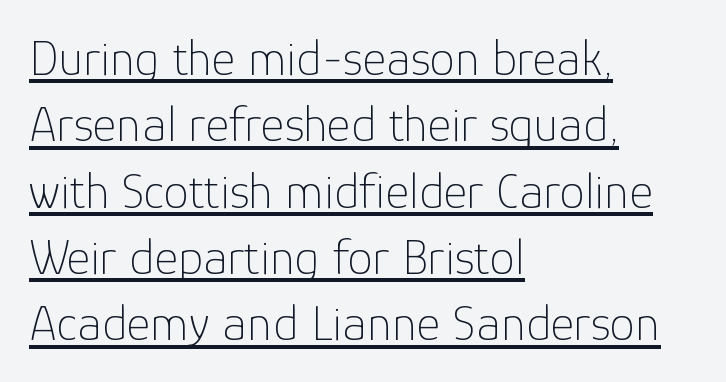
Each letter keeps its own natural width here, so spacing adapts to shape. Caption: multi-line text, flush left, ragged right. Nobody touched the tracking dial on this one. A rule runs beneath these lines of type.
